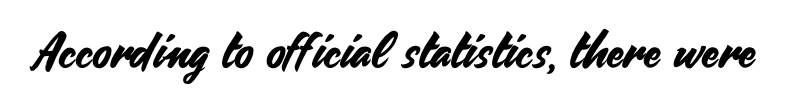
The rendering shows plain stroke endings on the letterforms — a sans-serif design. Any mark beneath the type? The region is blank. You could not count columns in this text — the font is proportionally spaced. Caption: standard tracking, unaltered.
